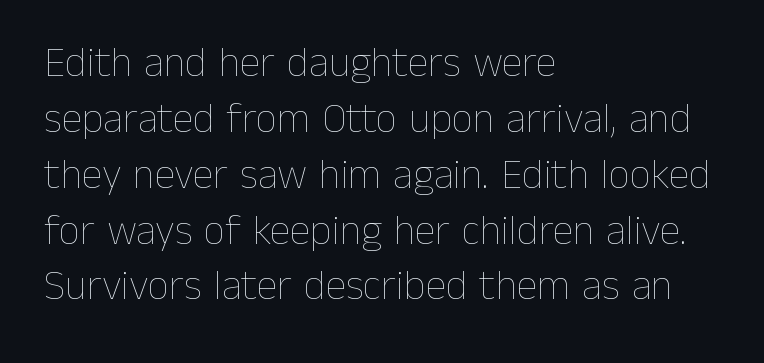
{"italic": "no", "bold": "no", "weight": "thin", "width": "normal", "stroke_contrast": "low", "x_height": "medium", "monospaced": "no", "underline": "no", "align": "left", "line_spacing": "normal", "line_spacing_ratio": 1.33, "letter_spacing": "normal", "letter_spacing_em": 0.0, "glyph_px": 42}
